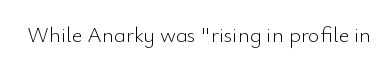
The image shows 22 px text type, upright; set normal letter spacing, not underlined.
